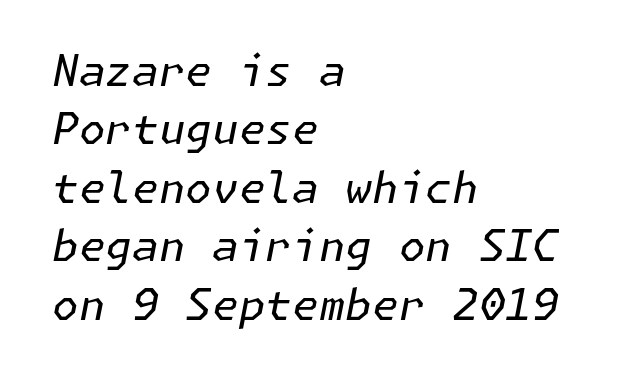
Q: Is the text bold? A: No.
Q: Is the text italic (slanted)? A: Yes, it leans right by about 11 degrees.
Q: Is the text underlined? A: No.
Q: How is the paragraph aligned? A: Left-aligned.
Q: Is the spacing between letters normal or unusually wide? A: Normal.
Q: Is the spacing between lines tight, normal or loose? A: Normal.
Q: Width (condensed, normal, or wide)? A: Normal.
Q: Stroke contrast? A: Low.
Q: x-height? A: Medium.
